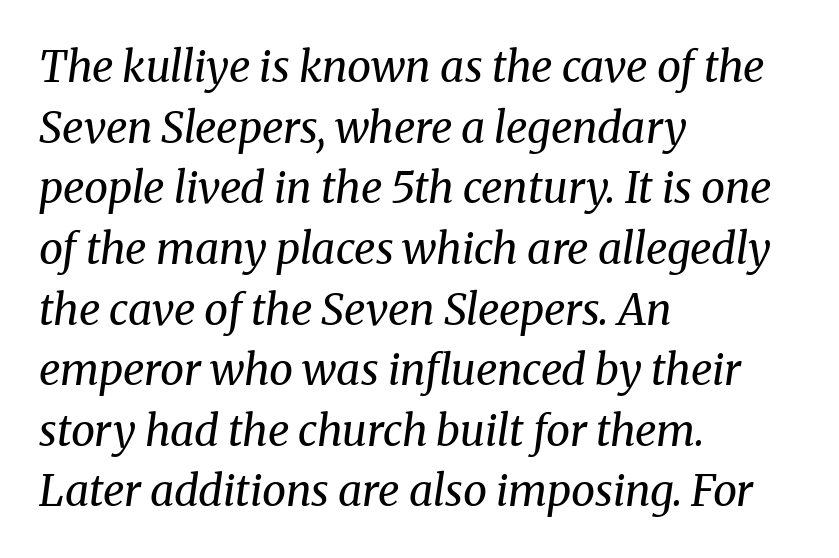
{"serif": "yes", "italic": "yes", "lean": "right", "slant_degrees": 8, "bold": "no", "weight": "regular", "width": "normal", "stroke_contrast": "medium", "x_height": "medium", "monospaced": "no", "underline": "no", "align": "left", "line_spacing": "normal", "line_spacing_ratio": 1.41, "letter_spacing": "normal", "letter_spacing_em": 0.0, "glyph_px": 43}
